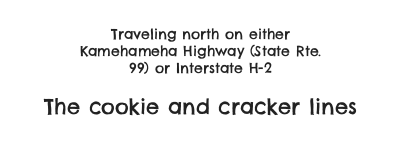
The image shows 21 px text type; set centered, line spacing 1.21x, normal letter spacing, not underlined; the second (bottom) block is 1.5x larger.
